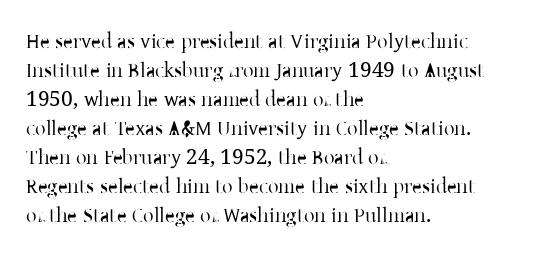
Q: Is the text bold? A: No.
Q: Is the text italic (slanted)? A: No, it is upright.
Q: Is the text underlined? A: No.
Q: How is the paragraph aligned? A: Left-aligned.
Q: Is the spacing between letters normal or unusually wide? A: Normal.
Q: Is the spacing between lines tight, normal or loose? A: Normal.
